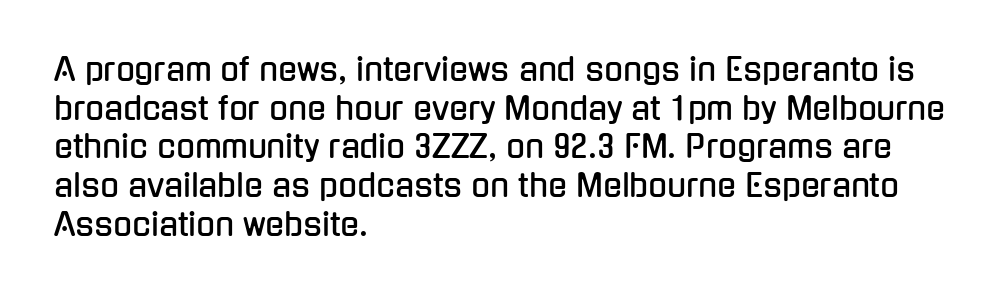
{"serif": "no", "italic": "no", "width": "condensed", "stroke_contrast": "low", "x_height": "medium", "monospaced": "no", "underline": "no", "align": "left", "line_spacing": "normal", "line_spacing_ratio": 1.25, "letter_spacing": "normal", "letter_spacing_em": 0.0, "glyph_px": 31}
